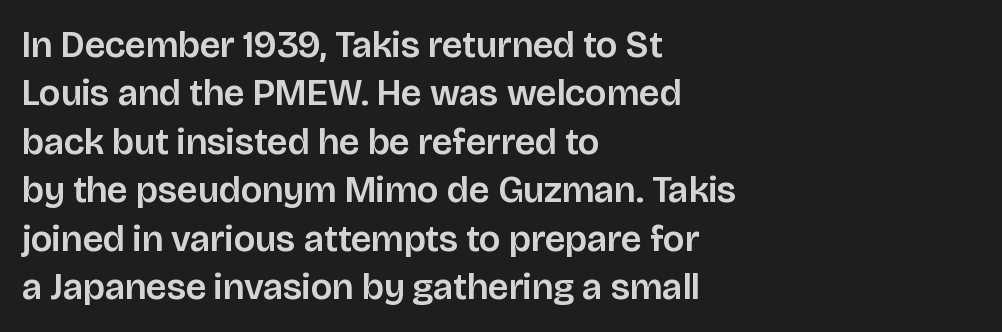
Serifs: no, the terminals of the letterforms are clean. Quick note: not italic, upright. Words appear dense and cohesive because spacing is normal. The glyphs are unaccompanied by any horizontal stroke below them.
